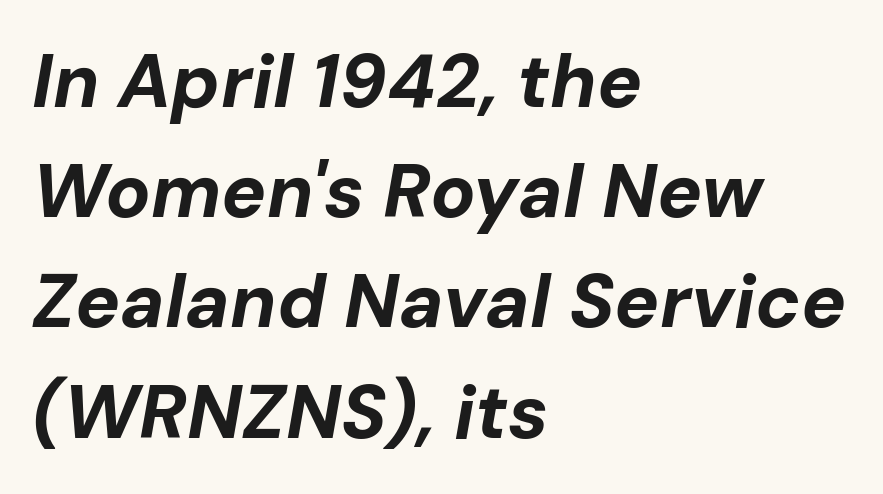
All the whitespace from short lines collects on the right. The passage shown has conventional tracking throughout. These lines sit exactly where default settings would place them. Does the weight exceed regular? Yes, all the way to bold.
